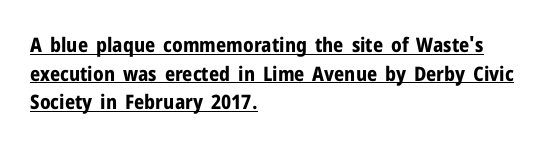
{"italic": "no", "bold": "yes", "underline": "yes", "align": "left", "line_spacing": "normal", "line_spacing_ratio": 1.43, "letter_spacing": "normal", "letter_spacing_em": 0.0, "glyph_px": 20}
